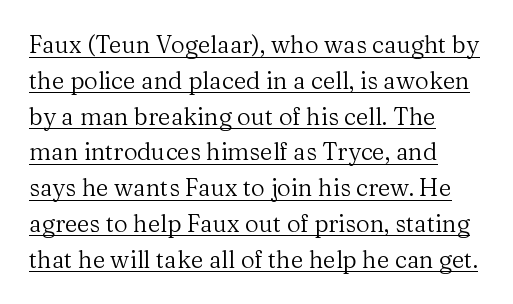
Q: Is the text bold? A: No.
Q: Is the text italic (slanted)? A: No, it is upright.
Q: Is the text underlined? A: Yes.
Q: How is the paragraph aligned? A: Left-aligned.
Q: Is the spacing between letters normal or unusually wide? A: Normal.
Q: Is the spacing between lines tight, normal or loose? A: Normal.
